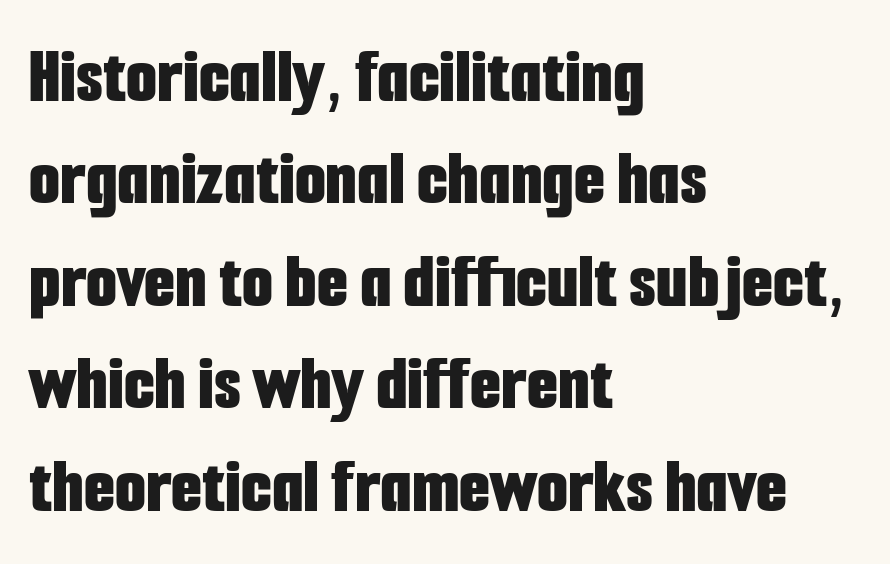
The image shows 80 px bold, condensed sans-serif type, upright; set left-aligned, normal line spacing (1.28x), normal letter spacing, not underlined; low stroke contrast and a medium x-height.
